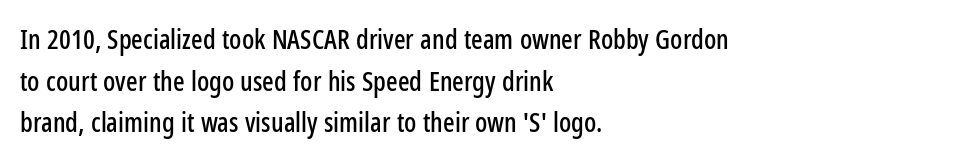
Q: Is the text italic (slanted)? A: No, it is upright.
Q: Is the text underlined? A: No.
Q: How is the paragraph aligned? A: Left-aligned.
Q: Is the spacing between letters normal or unusually wide? A: Normal.
Q: Is the spacing between lines tight, normal or loose? A: Normal.
